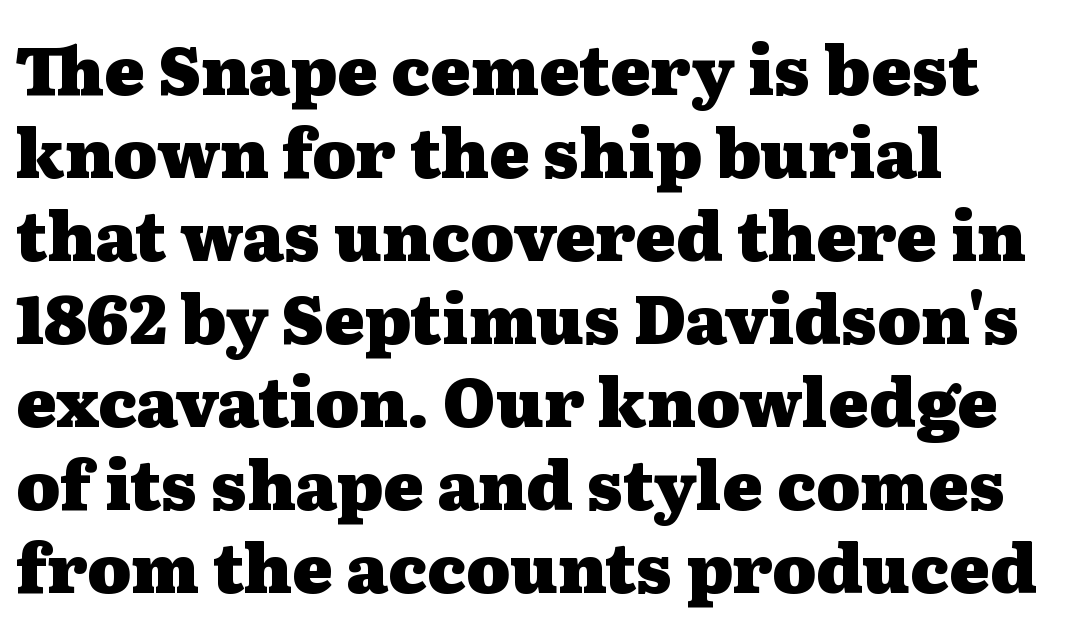
{"serif": "yes", "italic": "no", "bold": "yes", "weight": "heavy", "width": "wide", "stroke_contrast": "medium", "x_height": "medium", "monospaced": "no", "underline": "no", "align": "left", "line_spacing_ratio": 1.24, "letter_spacing": "normal", "letter_spacing_em": 0.0, "glyph_px": 67}
